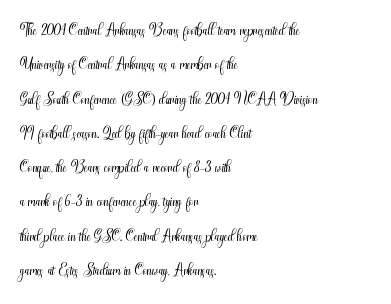
{"bold": "no", "underline": "no", "align": "left", "line_spacing": "normal", "line_spacing_ratio": 1.49, "letter_spacing": "normal", "letter_spacing_em": 0.0, "glyph_px": 23}
